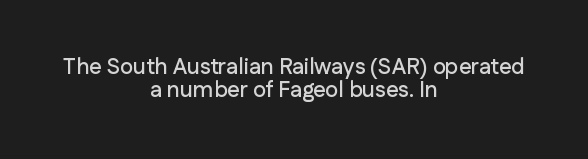
Upright lettering throughout. These lines stack symmetrically, like a column narrowing and widening about its center. Descender tails drop into unmarked territory. The passage shown has conventional tracking throughout. How would I describe the line gaps? Narrow and economical.
